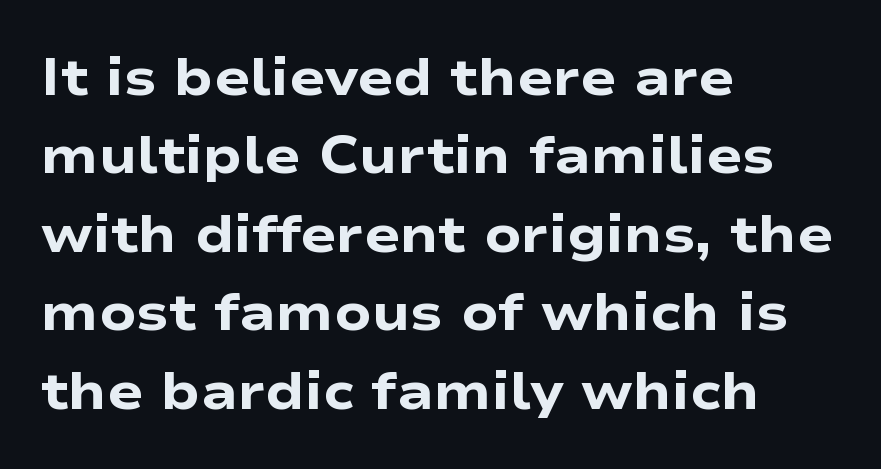
Q: Is the text bold? A: Yes.
Q: Is the text italic (slanted)? A: No, it is upright.
Q: Is the typeface a serif or a sans-serif typeface? A: Sans-serif.
Q: Is the text underlined? A: No.
Q: How is the paragraph aligned? A: Left-aligned.
Q: Is the spacing between letters normal or unusually wide? A: Normal.
Q: Is the spacing between lines tight, normal or loose? A: Normal.
Q: Width (condensed, normal, or wide)? A: Wide.
Q: Stroke contrast? A: Low.
Q: x-height? A: Medium.
Q: Monospaced? A: No.
